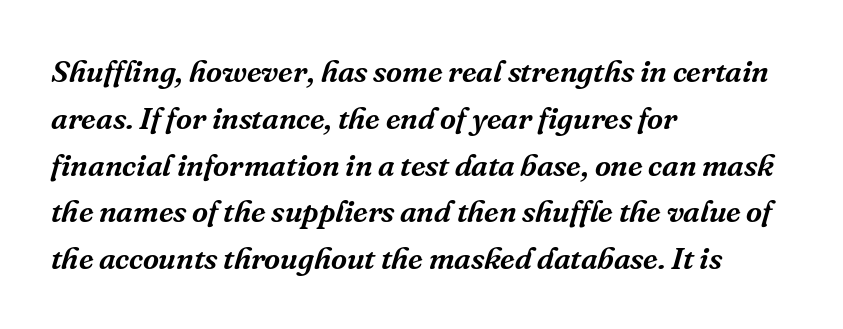
{"serif": "yes", "italic": "yes", "lean": "right", "slant_degrees": 16, "width": "normal", "stroke_contrast": "medium", "x_height": "medium", "monospaced": "no", "underline": "no", "align": "left", "line_spacing": "normal", "line_spacing_ratio": 1.51, "letter_spacing": "normal", "letter_spacing_em": 0.0, "glyph_px": 31}
